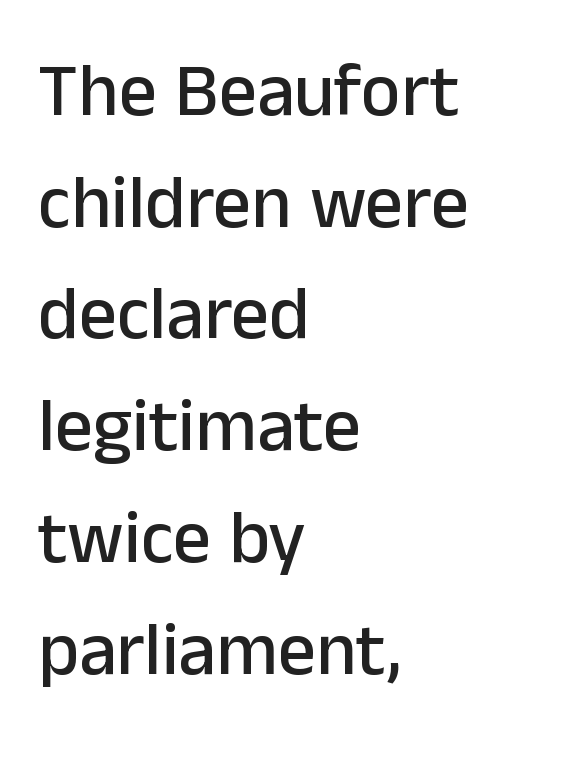
{"serif": "no", "italic": "no", "width": "normal", "stroke_contrast": "low", "x_height": "medium", "monospaced": "no", "underline": "no", "align": "left", "line_spacing": "normal", "line_spacing_ratio": 1.49, "letter_spacing": "normal", "letter_spacing_em": 0.0, "glyph_px": 75}
